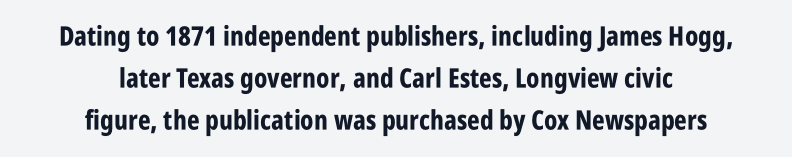
Q: Is the text bold? A: Yes.
Q: Is the text italic (slanted)? A: No, it is upright.
Q: Is the text underlined? A: No.
Q: How is the paragraph aligned? A: Centered.
Q: Is the spacing between letters normal or unusually wide? A: Normal.
Q: Is the spacing between lines tight, normal or loose? A: Normal.
